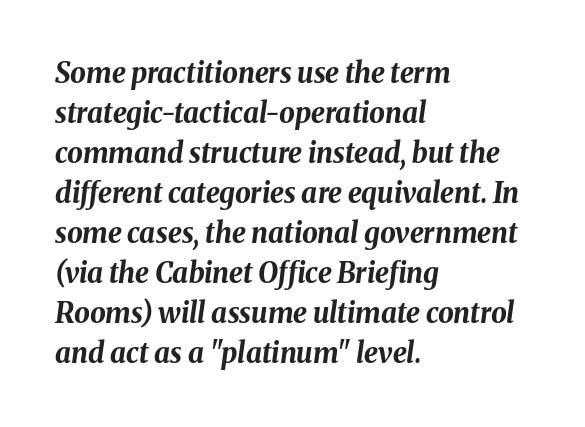
The image shows 28 px bold type, italic (leaning right); set left-aligned, normal line spacing (1.43x), normal letter spacing, not underlined; medium stroke contrast and a medium x-height.
